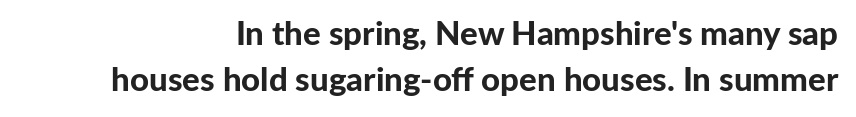
{"serif": "no", "italic": "no", "bold": "yes", "weight": "bold", "width": "normal", "stroke_contrast": "low", "x_height": "medium", "monospaced": "no", "underline": "no", "line_spacing": "normal", "line_spacing_ratio": 1.4, "letter_spacing": "normal", "letter_spacing_em": 0.0, "glyph_px": 33}
